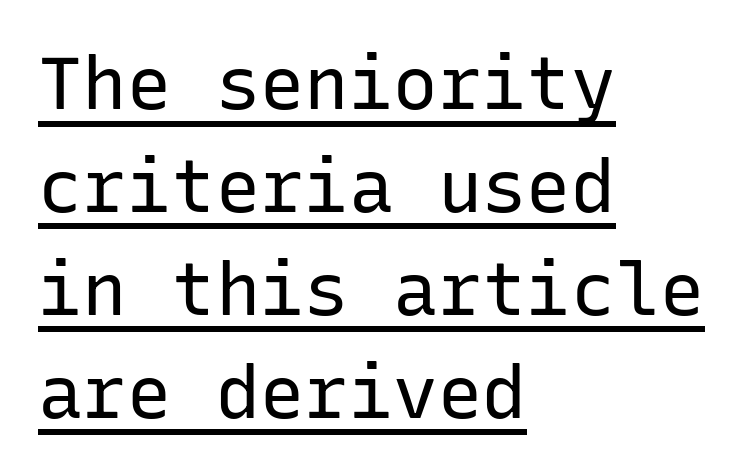
The image shows 74 px regular-weight sans-serif type, upright, monospaced; set left-aligned, normal line spacing (1.39x), normal letter spacing, underlined; low stroke contrast and a medium x-height.
